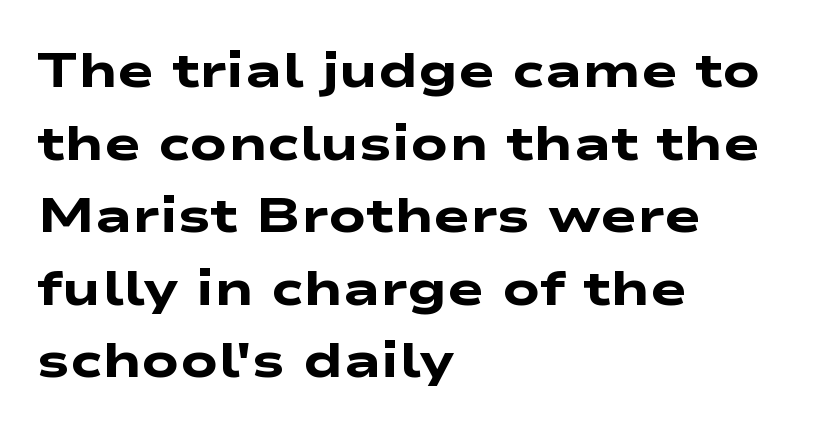
Letterform terminals end flat and unadorned throughout the passage. I'd describe the lettering as bold — thick and assertive. Looks like regular typesetting: each glyph gets only the width it needs. The vertical gap from one line to the next is medium.
